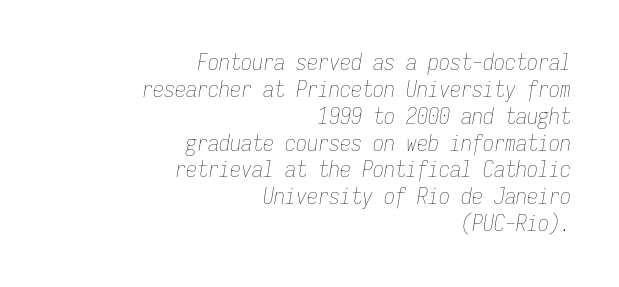
Q: Is the text bold? A: No.
Q: Is the text italic (slanted)? A: Yes, it leans right by about 9 degrees.
Q: Is the text underlined? A: No.
Q: How is the paragraph aligned? A: Right-aligned.
Q: Is the spacing between letters normal or unusually wide? A: Normal.
